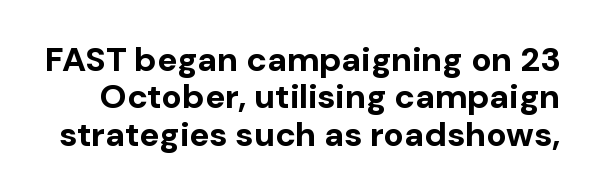
The image shows 34 px bold sans-serif type, upright; set tight line spacing (1.1x), normal letter spacing, not underlined; low stroke contrast and a medium x-height.
